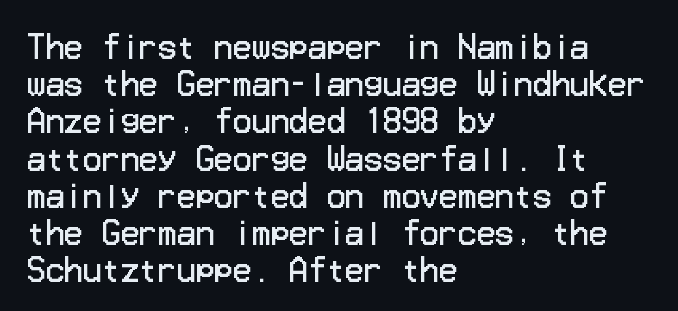
The lines in this sample share a left origin and differ only in where they stop. The letterforms sit at book weight or below. Ascenders rise straight up at ninety degrees. Words float on clear page, feet unadorned. The text was rendered using a sans face with plain stroke endings.
